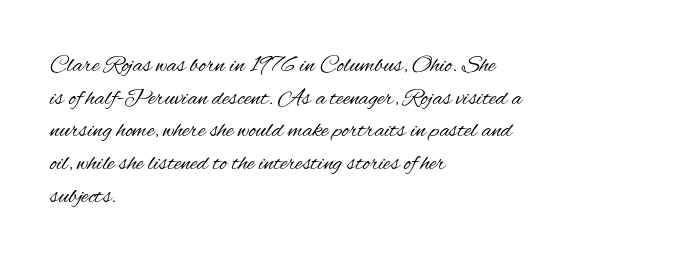
Plain, unruled lines of type. Does extra space separate the letters? No, they use regular spacing. This is not heavy type; no bold has been used. These lines sit exactly where default settings would place them. Reading down the block, your eye returns to a fixed left position each line.
